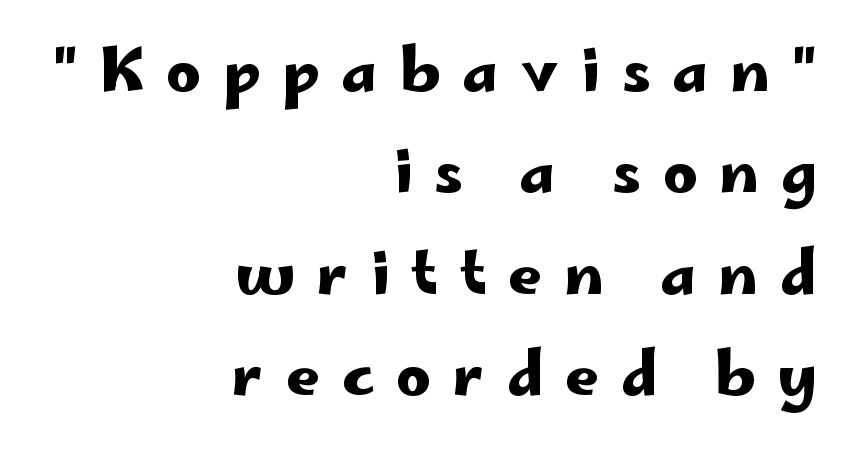
Q: Is the text italic (slanted)? A: No, it is upright.
Q: Is the typeface a serif or a sans-serif typeface? A: Sans-serif.
Q: Is the text underlined? A: No.
Q: How is the paragraph aligned? A: Right-aligned.
Q: Is the spacing between letters normal or unusually wide? A: Unusually wide.
Q: Is the spacing between lines tight, normal or loose? A: Normal.
Q: Width (condensed, normal, or wide)? A: Wide.
Q: Stroke contrast? A: Low.
Q: x-height? A: Small.
Q: Monospaced? A: No.
